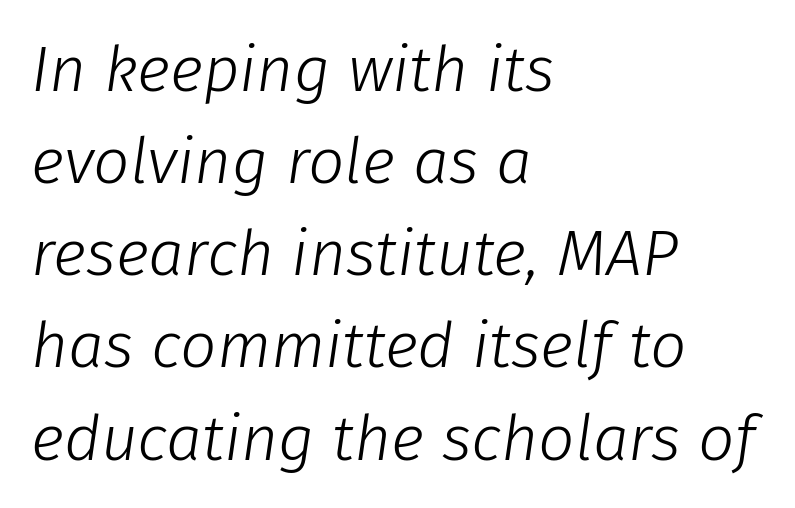
The image shows 64 px light type, italic (leaning right); set left-aligned, normal line spacing (1.44x), normal letter spacing, not underlined; low stroke contrast and a medium x-height.
